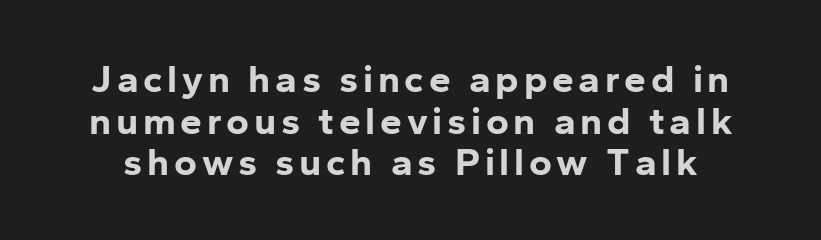
Q: Is the text bold? A: Yes.
Q: Is the text italic (slanted)? A: No, it is upright.
Q: Is the typeface a serif or a sans-serif typeface? A: Sans-serif.
Q: Is the text underlined? A: No.
Q: Is the spacing between lines tight, normal or loose? A: Tight.
Q: Width (condensed, normal, or wide)? A: Normal.
Q: Stroke contrast? A: Low.
Q: x-height? A: Medium.
Q: Monospaced? A: No.
